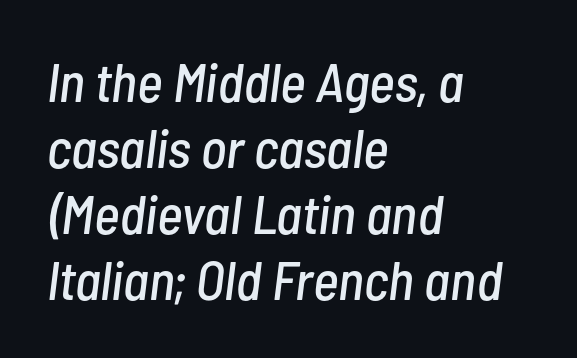
{"italic": "yes", "lean": "right", "slant_degrees": 7, "width": "condensed", "stroke_contrast": "low", "x_height": "medium", "monospaced": "no", "underline": "no", "align": "left", "line_spacing_ratio": 1.2, "letter_spacing": "normal", "letter_spacing_em": 0.0, "glyph_px": 55}
